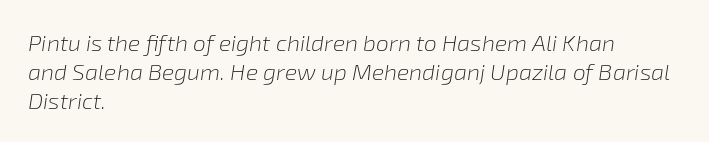
The rendering uses a moderate line-height, typical for paragraphs. The face used here has a pronounced slope to its letters. The type is set solid horizontally, with unmodified tracking. Vertical stems look standard width or narrower in stroke.
